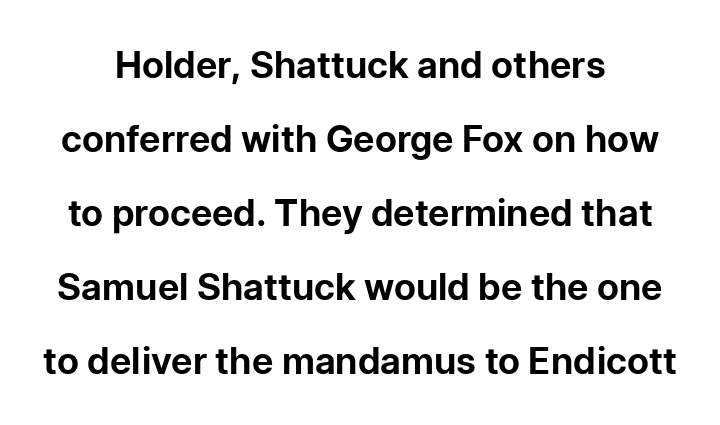
Q: Is the text bold? A: Yes.
Q: Is the text italic (slanted)? A: No, it is upright.
Q: Is the typeface a serif or a sans-serif typeface? A: Sans-serif.
Q: Is the text underlined? A: No.
Q: Is the spacing between letters normal or unusually wide? A: Normal.
Q: Is the spacing between lines tight, normal or loose? A: Loose.
Q: Width (condensed, normal, or wide)? A: Normal.
Q: Stroke contrast? A: Low.
Q: x-height? A: Medium.
Q: Monospaced? A: No.
